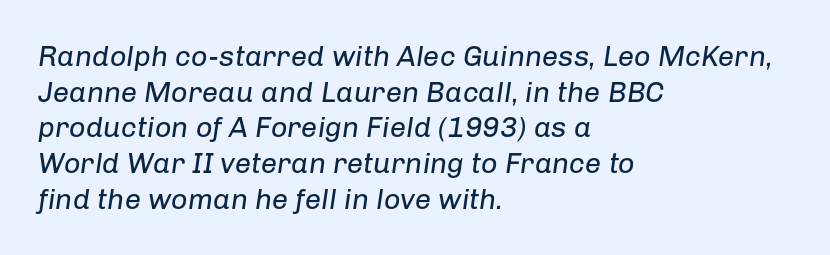
{"italic": "yes", "lean": "right", "slant_degrees": 8, "bold": "no", "weight": "regular", "width": "normal", "stroke_contrast": "low", "x_height": "medium", "monospaced": "no", "underline": "no", "align": "left", "line_spacing_ratio": 1.23, "letter_spacing": "normal", "letter_spacing_em": 0.0, "glyph_px": 29}
